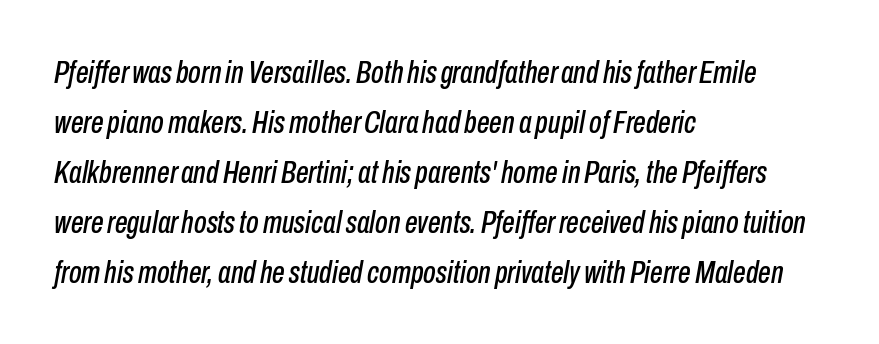
The letters sit at their default tracking, neither squeezed nor spread. Compared with a centered layout, this one pins lines to the left instead. Each new line begins a customary step beneath the previous one. This sample has the flowing, uneven cadence of proportional lettering. Bare-footed words on every line.
